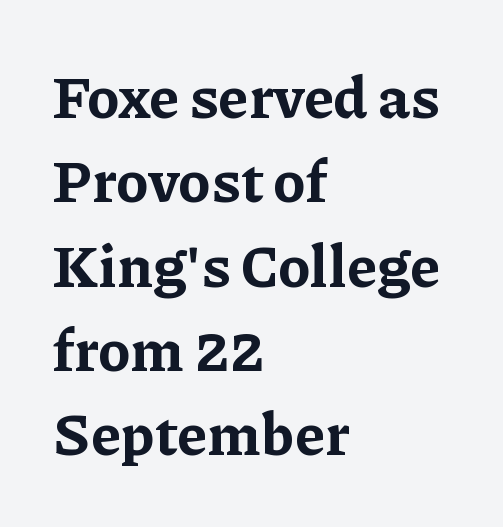
Words float on clear page, feet unadorned. Type style note: has serifs. The horizontal fit of the characters is conventional and even. Ascenders rise straight up at ninety degrees. Set as a true bold cut, around the 700 mark.
